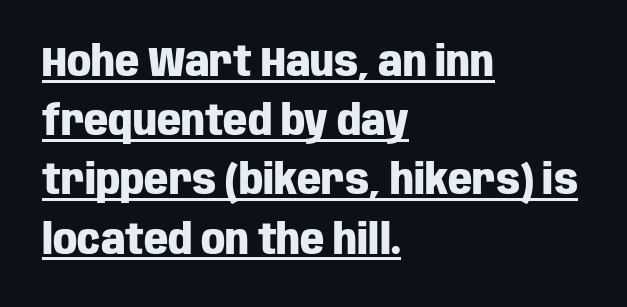
The image shows 42 px heavy, condensed sans-serif type, upright; set left-aligned, normal line spacing (1.41x), normal letter spacing, underlined; low stroke contrast and a large x-height.
